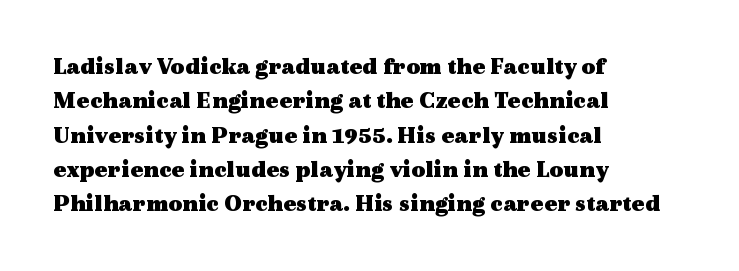
The image shows 24 px bold type, upright; set left-aligned, normal line spacing (1.43x), normal letter spacing, not underlined.
